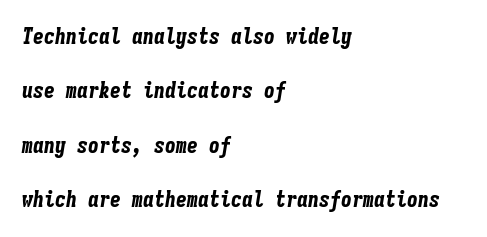
The image shows 22 px bold type, italic (leaning right); set left-aligned, loose line spacing (2.47x), normal letter spacing, not underlined.
